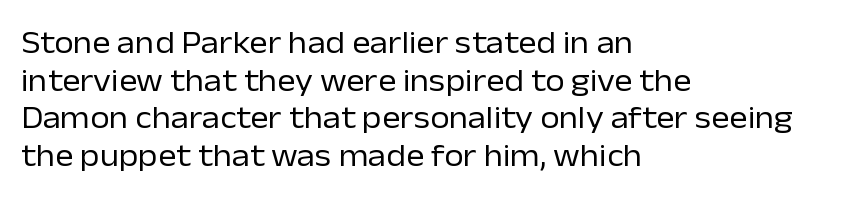
{"serif": "no", "italic": "no", "bold": "no", "weight": "regular", "width": "normal", "stroke_contrast": "low", "x_height": "medium", "monospaced": "no", "underline": "no", "align": "left", "line_spacing_ratio": 1.21, "letter_spacing": "normal", "letter_spacing_em": 0.0, "glyph_px": 31}
